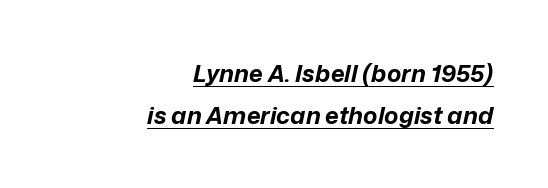
{"italic": "yes", "lean": "right", "slant_degrees": 12, "bold": "yes", "underline": "yes", "align": "right", "line_spacing_ratio": 1.77, "letter_spacing": "normal", "letter_spacing_em": 0.0, "glyph_px": 24}
